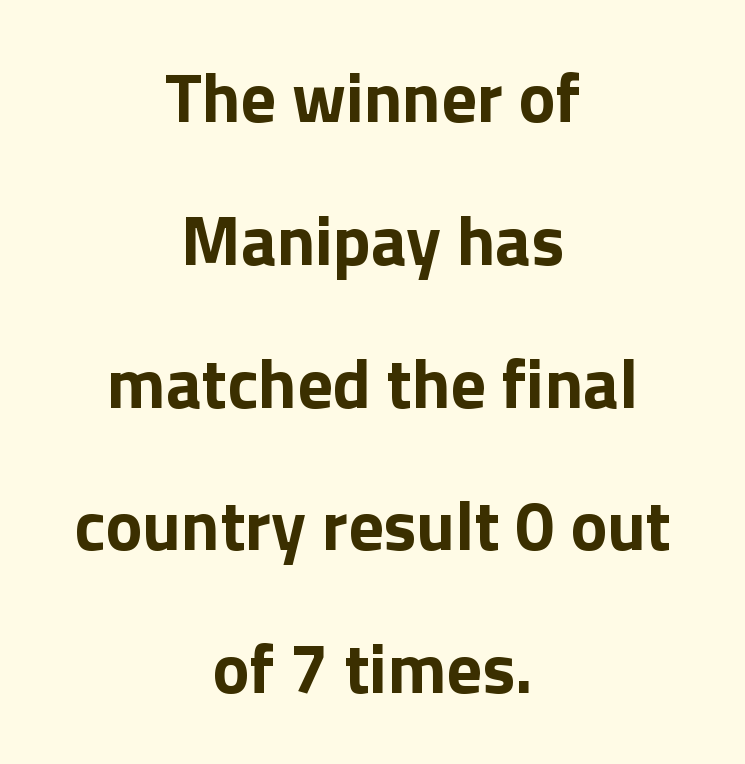
{"serif": "no", "italic": "no", "bold": "yes", "weight": "bold", "width": "normal", "stroke_contrast": "low", "x_height": "medium", "monospaced": "no", "underline": "no", "align": "center", "line_spacing": "loose", "line_spacing_ratio": 2.04, "letter_spacing": "normal", "letter_spacing_em": 0.0, "glyph_px": 70}
